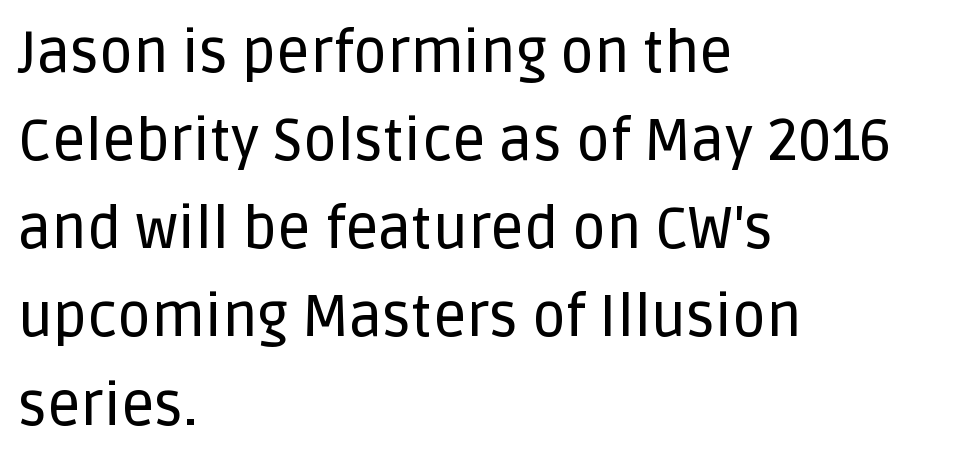
The image shows 58 px sans-serif type, upright; set left-aligned, normal line spacing (1.52x), normal letter spacing, not underlined; low stroke contrast and a large x-height.
